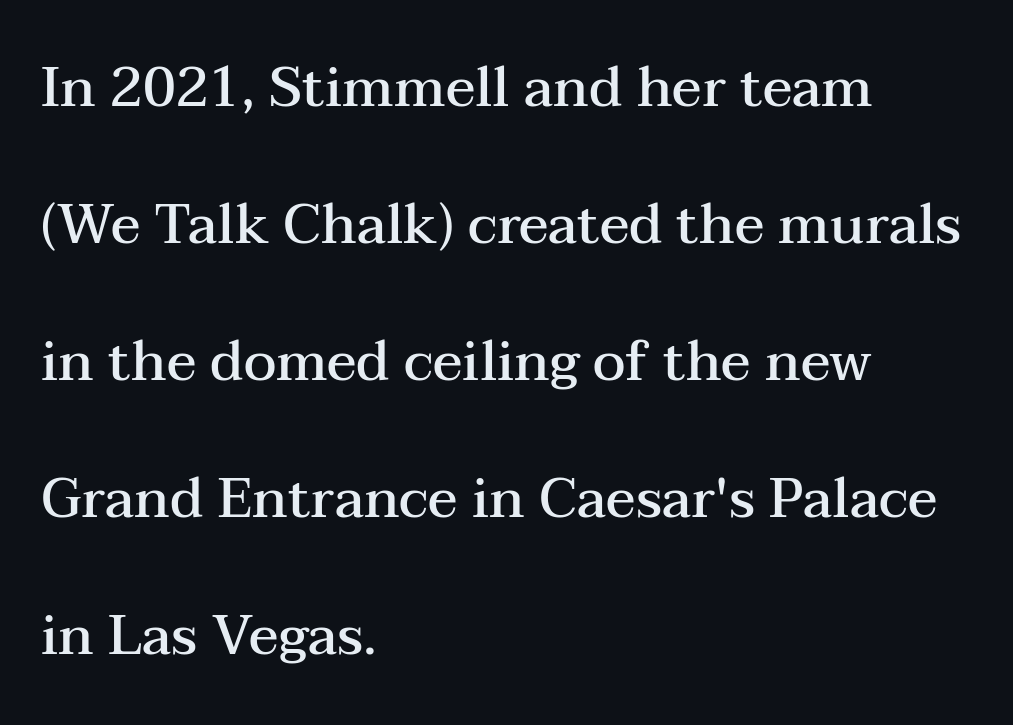
{"serif": "yes", "italic": "no", "bold": "semi", "weight": "semibold", "width": "wide", "stroke_contrast": "medium", "x_height": "medium", "monospaced": "no", "underline": "no", "align": "left", "line_spacing": "loose", "line_spacing_ratio": 2.49, "letter_spacing": "normal", "letter_spacing_em": 0.0, "glyph_px": 55}
